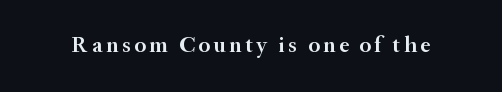
Q: Is the text bold? A: Semi-bold.
Q: Is the text italic (slanted)? A: No, it is upright.
Q: Is the text underlined? A: No.
